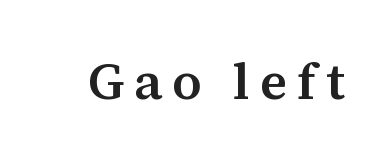
{"serif": "yes", "italic": "no", "width": "normal", "stroke_contrast": "medium", "x_height": "medium", "monospaced": "no", "underline": "no", "glyph_px": 51}
